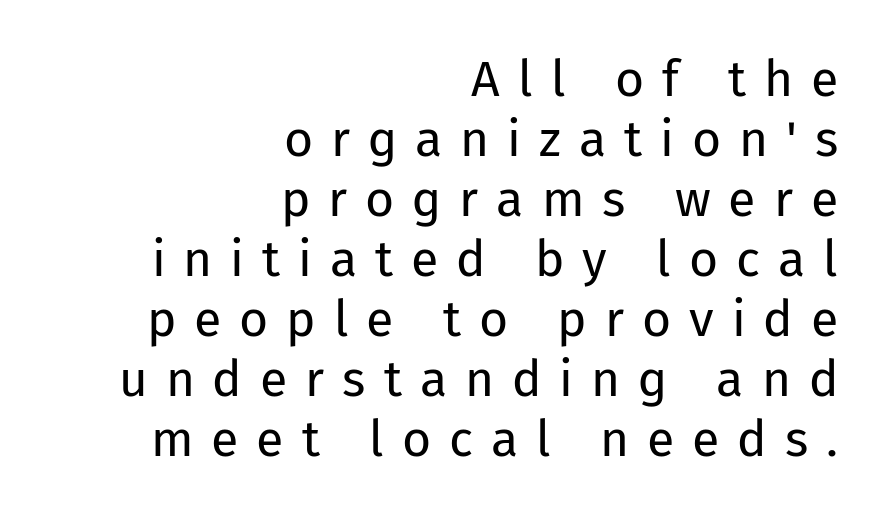
The space beneath each line is pristine and unruled. The line texture is sparse and dotted thanks to wide tracking. A typesetter would mark this as roman, not italic. Unbolded letterforms with no extra heft.
